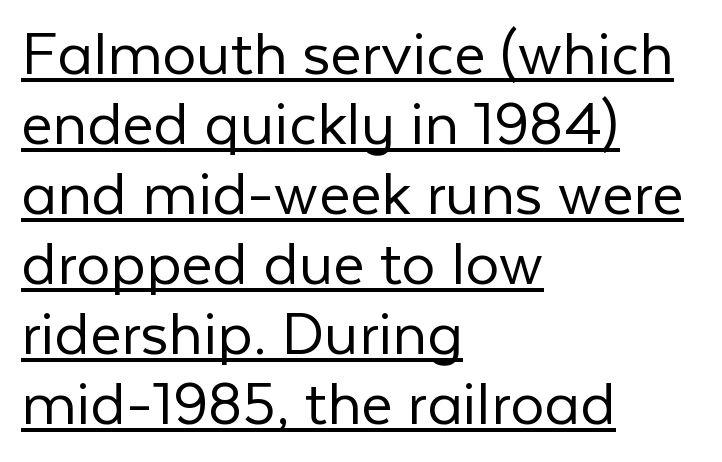
The image shows 68 px light sans-serif type, upright; set left-aligned, tight line spacing (1.03x), normal letter spacing, underlined; low stroke contrast and a medium x-height.
